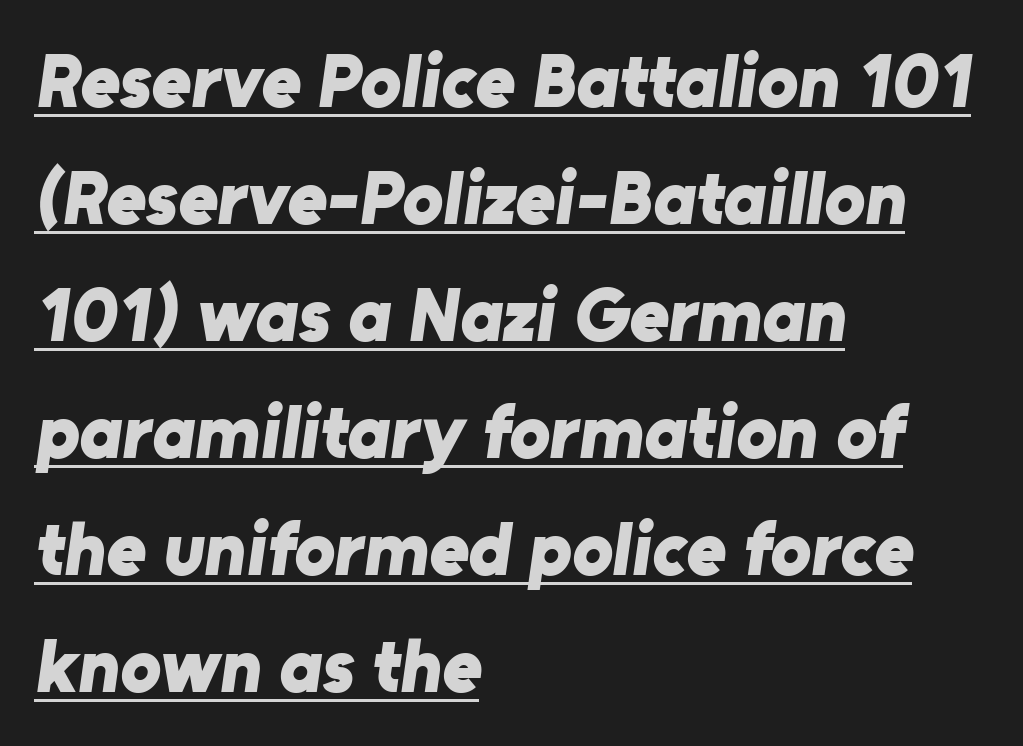
Students, observe: this is what conventionally led text looks like. The face used here is proportionally spaced, like ordinary book or web type. Caption: lettering with a line underneath. Stroke terminals: plain, sans-serif. Students, note that the glyphs here touch the page at normal intervals. The lines are quadded left.
